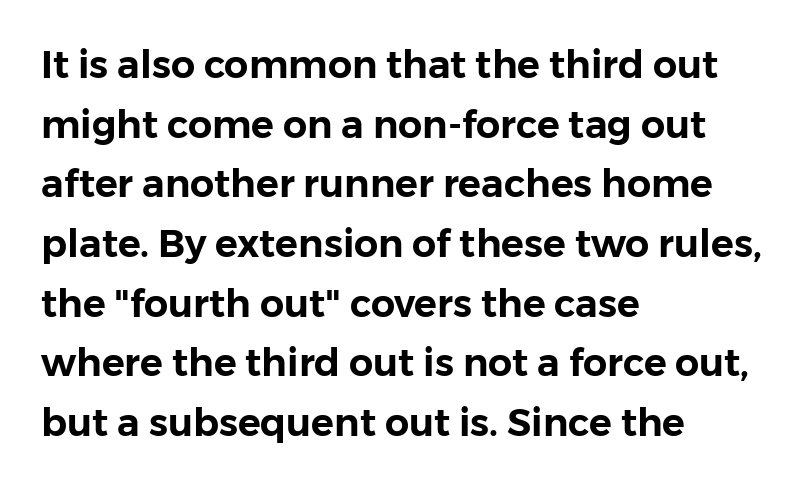
The image shows 38 px sans-serif type, upright; set left-aligned, normal line spacing (1.57x), normal letter spacing, not underlined; low stroke contrast and a medium x-height.
